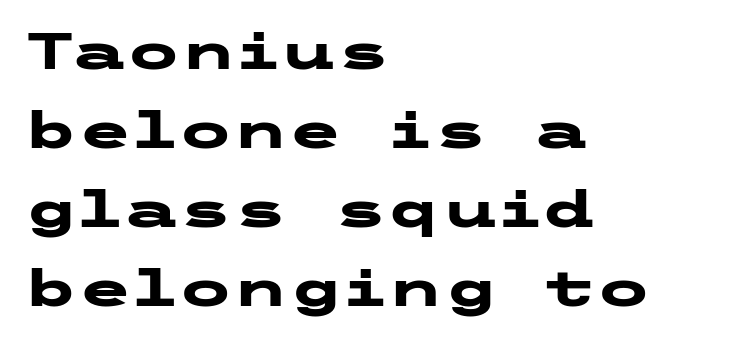
The image shows 50 px heavy, wide sans-serif type, upright; set left-aligned, normal line spacing (1.58x), normal letter spacing, not underlined; low stroke contrast and a medium x-height.
